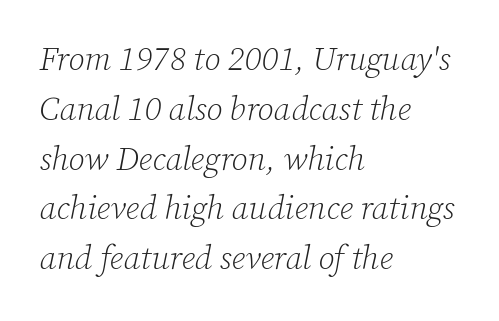
The image shows 33 px light serif type, italic (leaning right); set left-aligned, normal line spacing (1.51x), normal letter spacing, not underlined; low stroke contrast and a medium x-height.
